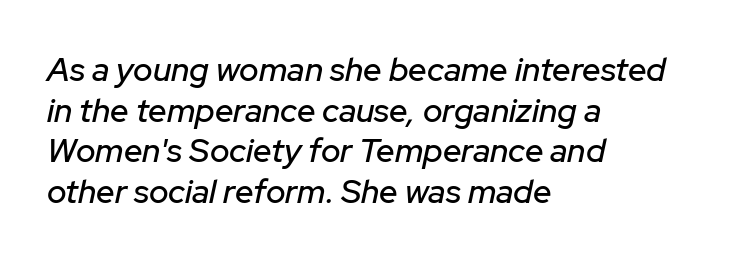
The image shows 33 px text type, italic (leaning right); set left-aligned, line spacing 1.23x, normal letter spacing, not underlined; low stroke contrast and a medium x-height.
